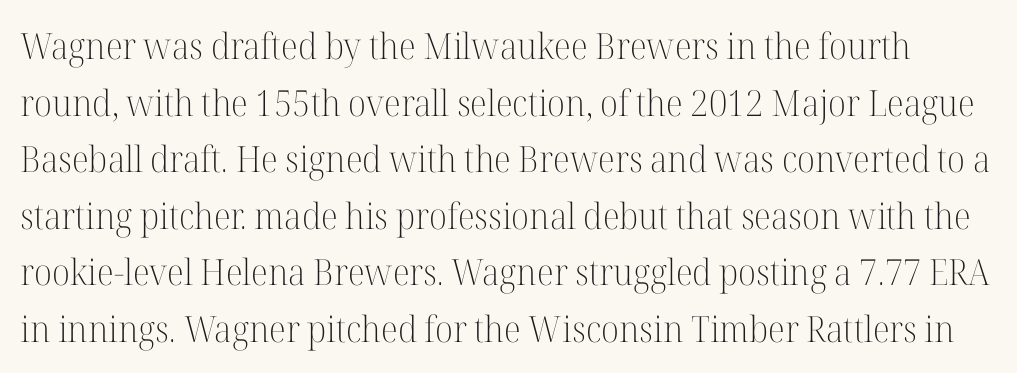
Q: Is the text bold? A: No.
Q: Is the text italic (slanted)? A: No, it is upright.
Q: Is the typeface a serif or a sans-serif typeface? A: Serif.
Q: Is the text underlined? A: No.
Q: Is the spacing between letters normal or unusually wide? A: Normal.
Q: Is the spacing between lines tight, normal or loose? A: Normal.
Q: Width (condensed, normal, or wide)? A: Normal.
Q: Stroke contrast? A: High.
Q: x-height? A: Medium.
Q: Monospaced? A: No.
